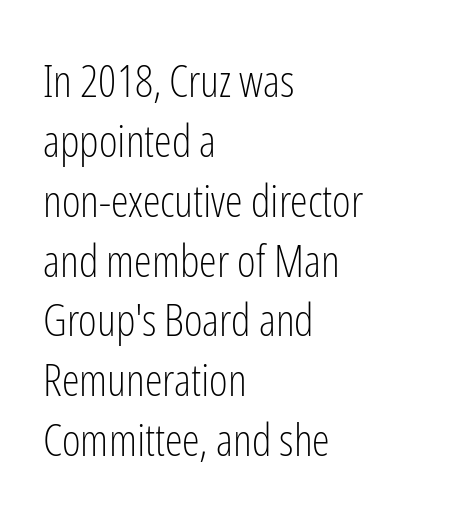
Q: Is the text bold? A: No.
Q: Is the text italic (slanted)? A: No, it is upright.
Q: Is the typeface a serif or a sans-serif typeface? A: Sans-serif.
Q: Is the text underlined? A: No.
Q: How is the paragraph aligned? A: Left-aligned.
Q: Is the spacing between letters normal or unusually wide? A: Normal.
Q: Is the spacing between lines tight, normal or loose? A: Normal.
Q: Width (condensed, normal, or wide)? A: Condensed.
Q: Stroke contrast? A: Low.
Q: x-height? A: Medium.
Q: Monospaced? A: No.
